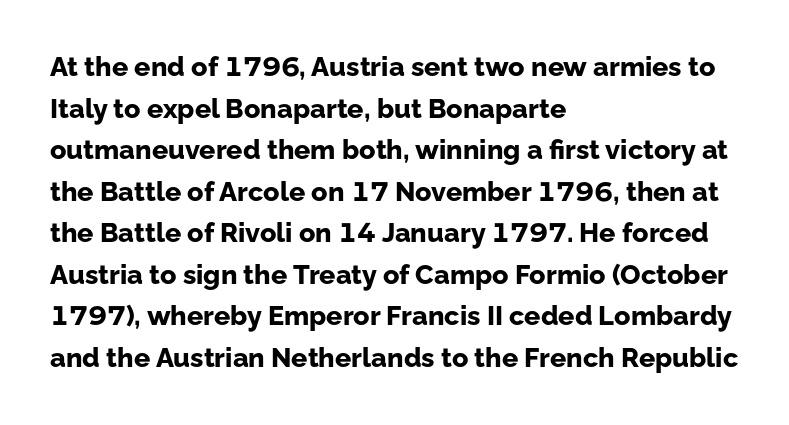
The image shows 27 px bold type, upright; set left-aligned, normal line spacing (1.54x), normal letter spacing, not underlined.
